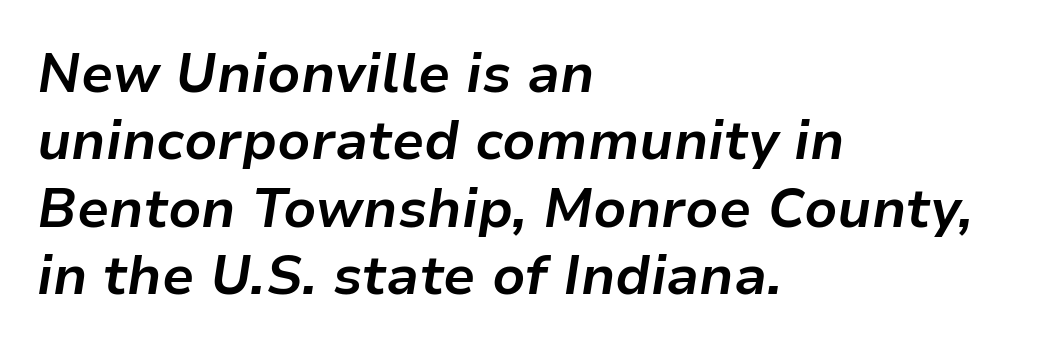
Q: Is the text bold? A: Yes.
Q: Is the text italic (slanted)? A: Yes, it leans right by about 9 degrees.
Q: Is the text underlined? A: No.
Q: How is the paragraph aligned? A: Left-aligned.
Q: Is the spacing between letters normal or unusually wide? A: Normal.
Q: Is the spacing between lines tight, normal or loose? A: Normal.
Q: Width (condensed, normal, or wide)? A: Normal.
Q: Stroke contrast? A: Low.
Q: x-height? A: Medium.
Q: Monospaced? A: No.
